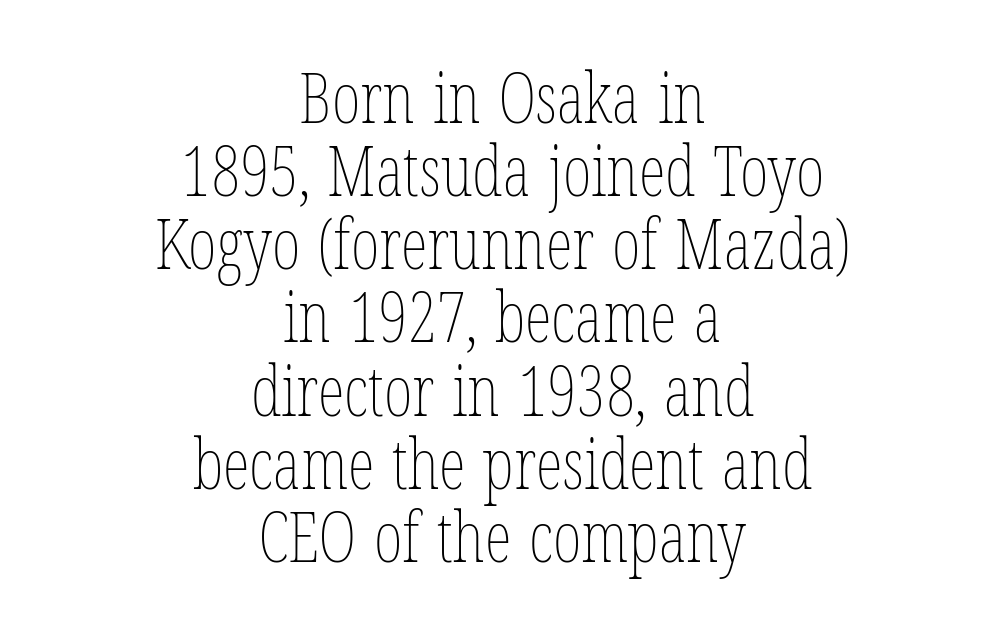
{"italic": "no", "bold": "no", "weight": "thin", "width": "condensed", "stroke_contrast": "low", "x_height": "medium", "monospaced": "no", "underline": "no", "align": "center", "line_spacing": "tight", "line_spacing_ratio": 1.06, "letter_spacing": "normal", "letter_spacing_em": 0.0, "glyph_px": 69}
